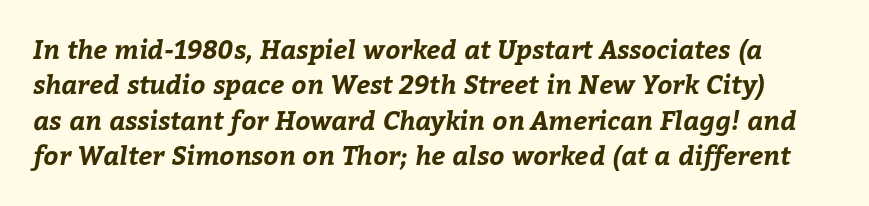
Beneath every word, the page is bare. As a designer I'd log this as weight 700, bold. These lines sit exactly where default settings would place them. There is no visible air inserted between adjacent glyphs.
